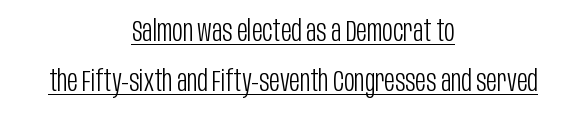
I'd call this a sans setting — the letters go barefoot. If you folded the block vertically in half, each line would mirror itself in length. Stems here are at most as thick as an everyday book face. Is there an underline? Yes — a line sits under the letters. Words appear dense and cohesive because spacing is normal.
